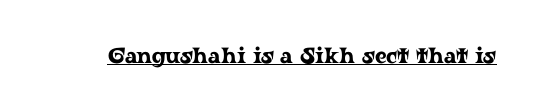
The image shows 22 px text type, upright; set normal letter spacing, underlined.
